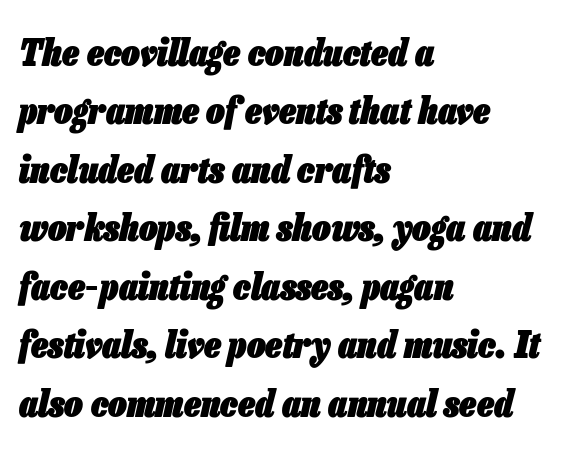
The image shows 37 px heavy, condensed type, italic (leaning right); set left-aligned, normal line spacing (1.58x), normal letter spacing, not underlined; low stroke contrast and a medium x-height.
